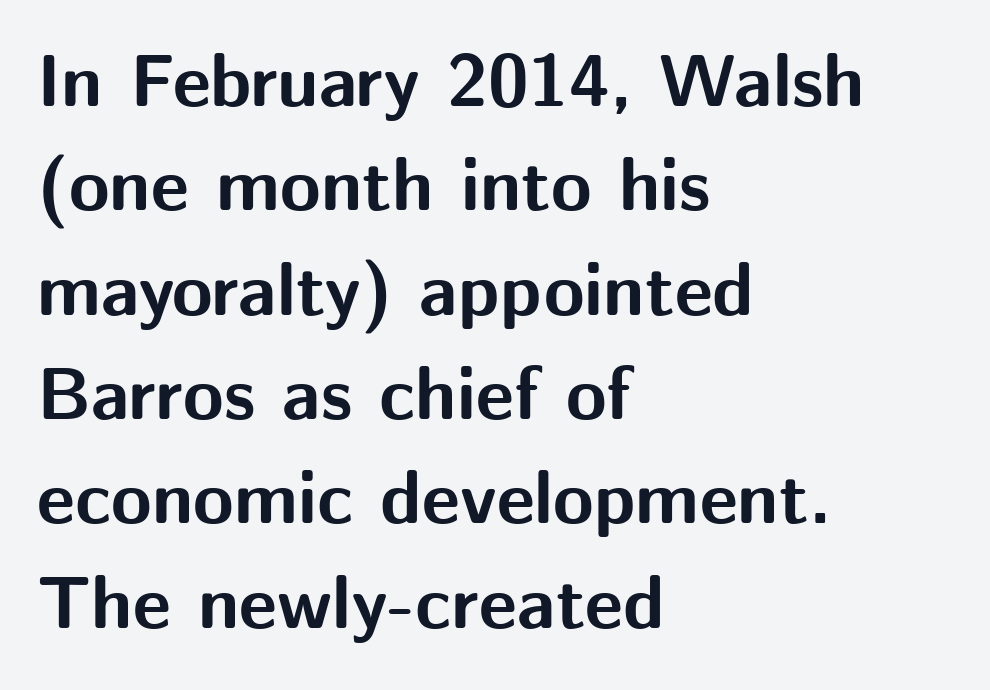
Q: Is the text bold? A: Yes.
Q: Is the text italic (slanted)? A: No, it is upright.
Q: Is the typeface a serif or a sans-serif typeface? A: Sans-serif.
Q: Is the text underlined? A: No.
Q: How is the paragraph aligned? A: Left-aligned.
Q: Is the spacing between letters normal or unusually wide? A: Normal.
Q: Is the spacing between lines tight, normal or loose? A: Normal.
Q: Width (condensed, normal, or wide)? A: Normal.
Q: Stroke contrast? A: Medium.
Q: x-height? A: Medium.
Q: Monospaced? A: No.
